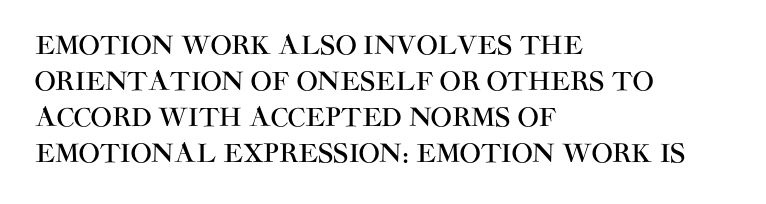
Vertically, the passage feels balanced, rows spaced as you'd expect. Every character sits straight up, as roman type does. A typesetter would call this zero additional tracking. Each line starts at the same left margin while the right side varies. Descenders are the only things crossing below the line.
